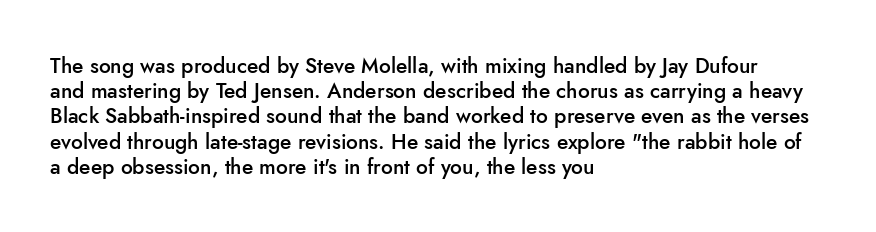
{"italic": "no", "bold": "semi", "underline": "no", "align": "left", "line_spacing_ratio": 1.2, "letter_spacing": "normal", "letter_spacing_em": 0.0, "glyph_px": 21}
